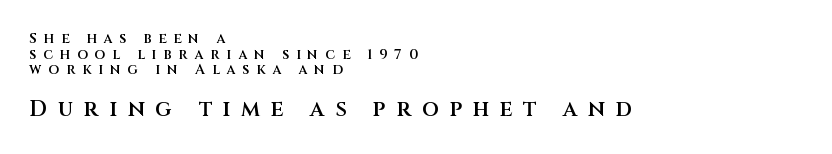
{"italic": "no", "bold": "semi", "underline": "no", "align": "left", "line_spacing": "tight", "line_spacing_ratio": 1.12, "letter_spacing": "wide", "letter_spacing_em": 0.49, "larger_block": "second", "size_ratio": 1.57, "glyph_px": 22}
